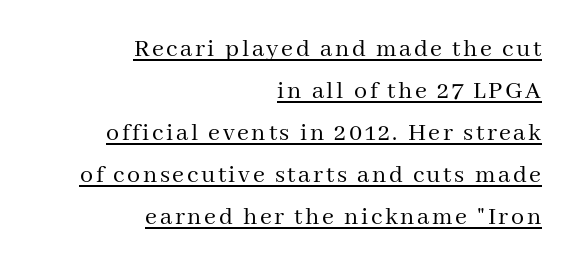
{"italic": "no", "bold": "no", "underline": "yes", "align": "right", "line_spacing": "normal", "line_spacing_ratio": 1.62, "glyph_px": 26}
